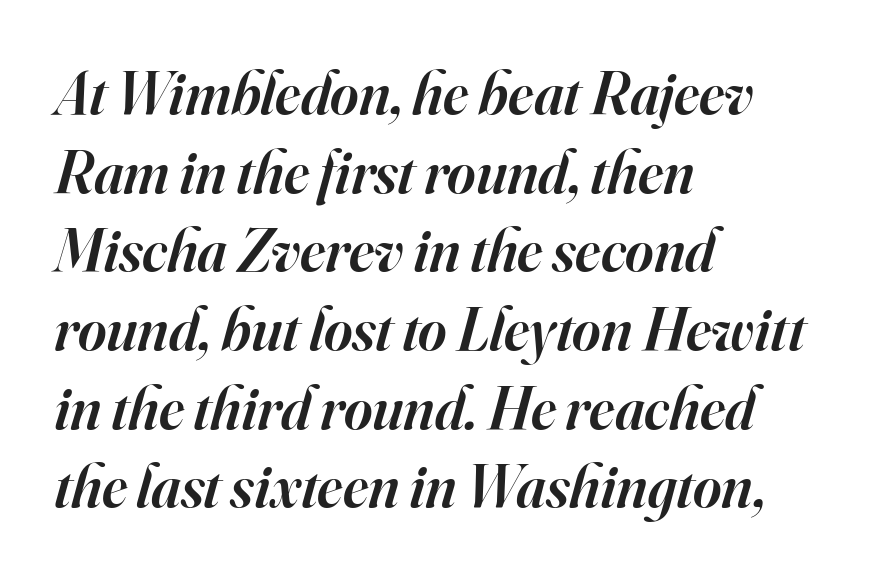
Casual observation: everything's shoved over to the left. What stands out about the letter spacing? Nothing — it is the standard amount. Looks like regular typesetting: each glyph gets only the width it needs. A clean baseline with only descenders dipping below it. How heavy is the stroke? Medium-heavy — a semibold, shy of bold.
